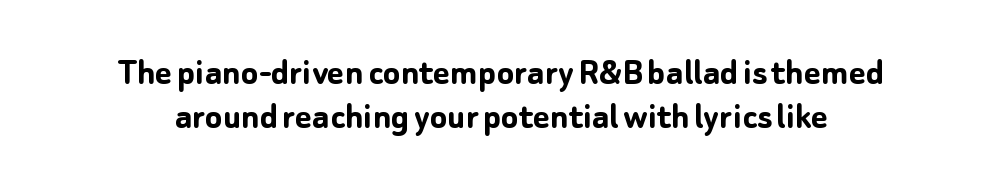
Descenders are the only things crossing below the line. Each new line begins almost immediately beneath the previous one. Upright lettering throughout. Note the varied advance widths — an 'i' is clearly narrower than an 'm'.
